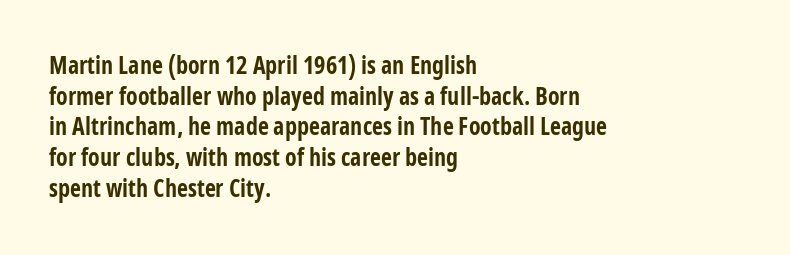
Q: Is the text bold? A: Yes.
Q: Is the text italic (slanted)? A: No, it is upright.
Q: Is the text underlined? A: No.
Q: How is the paragraph aligned? A: Left-aligned.
Q: Is the spacing between letters normal or unusually wide? A: Normal.
Q: Is the spacing between lines tight, normal or loose? A: Normal.
